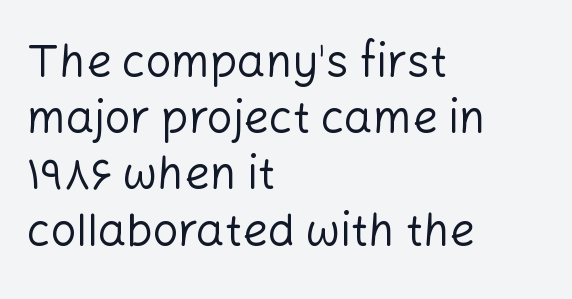
The image shows 45 px regular-weight sans-serif type, upright; set left-aligned, normal line spacing (1.25x), normal letter spacing, not underlined; low stroke contrast and a medium x-height.
